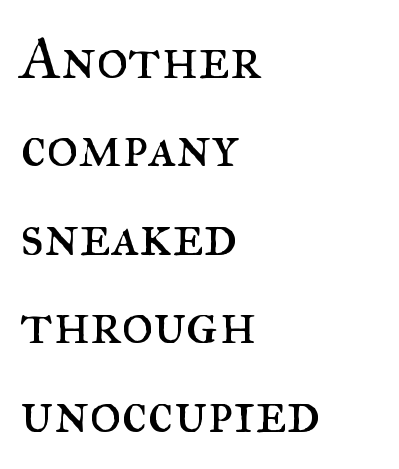
The image shows 61 px regular-weight serif type, upright; set left-aligned, normal line spacing (1.45x), normal letter spacing, not underlined; medium stroke contrast and a small x-height.
